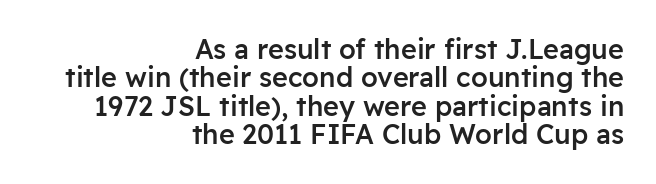
Strokes here are thickened, but only to semibold level. Line spacing here is tight. Right-aligned paragraph, ragged on the left. Characters follow at the spacing the type designer built in. Descenders are the only things crossing below the line. Rendered with straight, roman letterforms.
